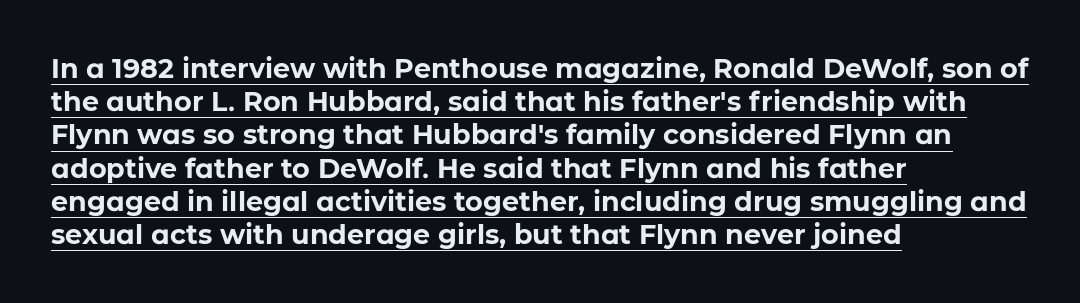
{"italic": "no", "bold": "yes", "underline": "yes", "align": "left", "line_spacing_ratio": 1.23, "letter_spacing": "normal", "letter_spacing_em": 0.0, "glyph_px": 27}
